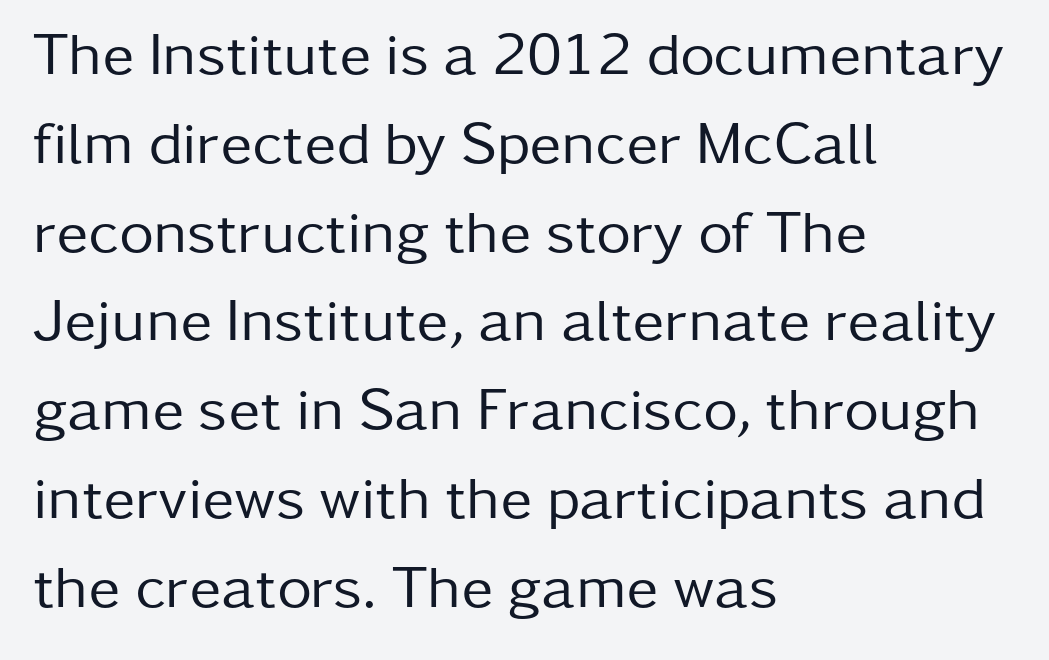
The image shows 60 px regular-weight sans-serif type, upright; set left-aligned, normal line spacing (1.48x), normal letter spacing, not underlined; low stroke contrast and a medium x-height.
